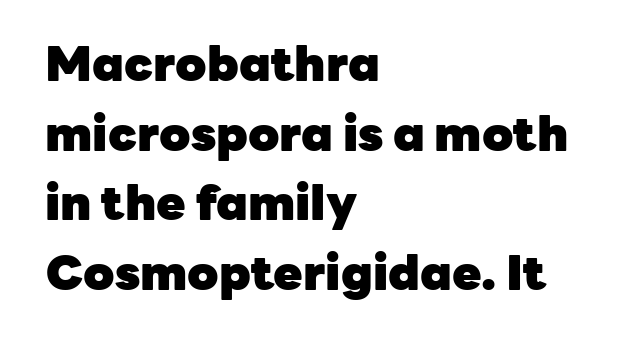
Ascenders rise straight up at ninety degrees. Horizontal bands of white between lines are of average thickness. Summary of weight: heavy, a full bold. You could not count columns in this text — the font is proportionally spaced.
